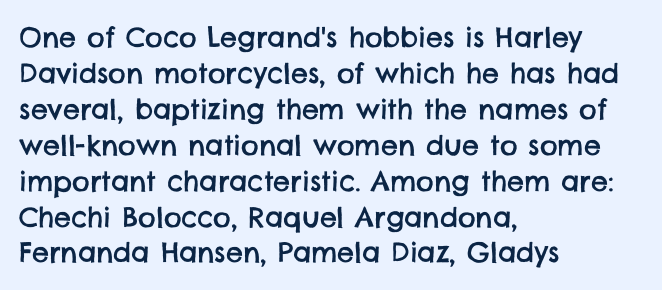
The image shows 27 px text type; set left-aligned, normal line spacing (1.33x), normal letter spacing, not underlined.
